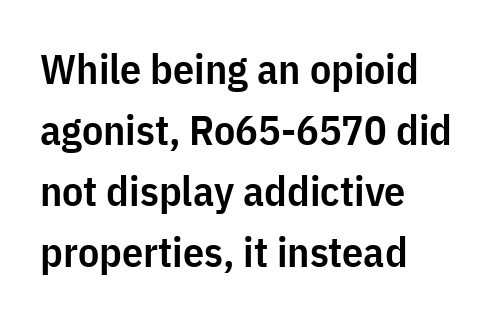
The image shows 42 px semibold, condensed sans-serif type, upright; set left-aligned, normal line spacing (1.45x), normal letter spacing, not underlined; low stroke contrast and a medium x-height.
